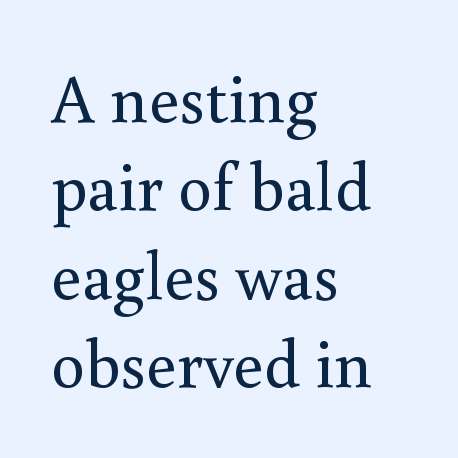
The image shows 68 px regular-weight serif type, upright; set left-aligned, normal line spacing (1.3x), normal letter spacing, not underlined; medium stroke contrast and a small x-height.
